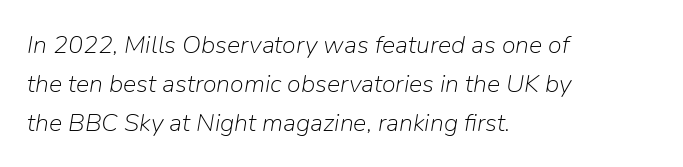
Q: Is the text bold? A: No.
Q: Is the text italic (slanted)? A: Yes, it leans right by about 9 degrees.
Q: Is the text underlined? A: No.
Q: How is the paragraph aligned? A: Left-aligned.
Q: Is the spacing between letters normal or unusually wide? A: Normal.
Q: Is the spacing between lines tight, normal or loose? A: Normal.
